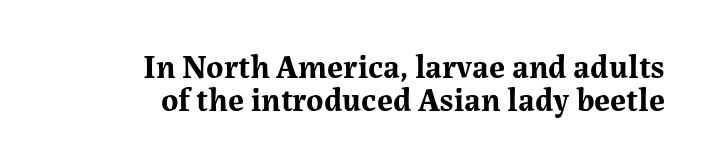
Q: Is the text bold? A: Yes.
Q: Is the text italic (slanted)? A: No, it is upright.
Q: Is the typeface a serif or a sans-serif typeface? A: Serif.
Q: Is the text underlined? A: No.
Q: How is the paragraph aligned? A: Right-aligned.
Q: Is the spacing between letters normal or unusually wide? A: Normal.
Q: Is the spacing between lines tight, normal or loose? A: Tight.
Q: Width (condensed, normal, or wide)? A: Normal.
Q: Stroke contrast? A: Medium.
Q: x-height? A: Medium.
Q: Monospaced? A: No.
